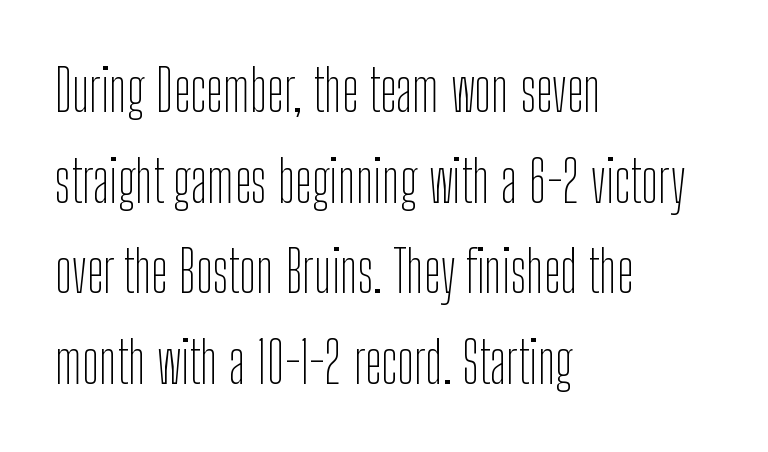
The image shows 57 px thin, condensed sans-serif type, upright; set left-aligned, normal line spacing (1.59x), normal letter spacing, not underlined; low stroke contrast and a medium x-height.
